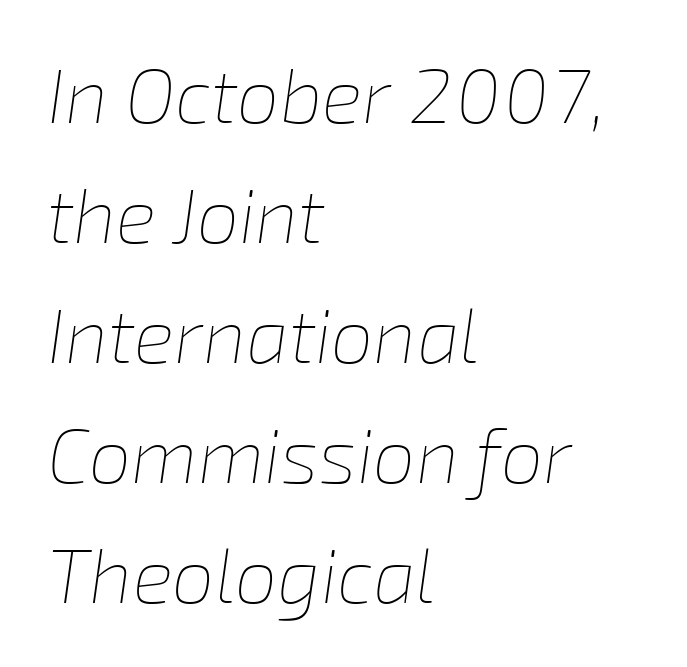
{"italic": "yes", "lean": "right", "slant_degrees": 8, "bold": "no", "weight": "thin", "width": "normal", "stroke_contrast": "low", "x_height": "medium", "monospaced": "no", "underline": "no", "align": "left", "line_spacing": "normal", "line_spacing_ratio": 1.58, "letter_spacing": "normal", "letter_spacing_em": 0.0, "glyph_px": 76}
